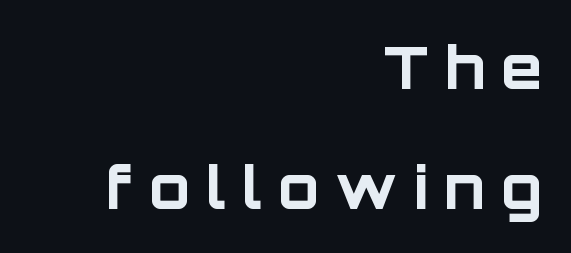
Plenty of ink on the page — the face is bold. The type family on display is of the sans-serif kind. A great deal of white space separates one row of letters from the next. The font's upright variant was chosen for this text. The baseline area is clear.
